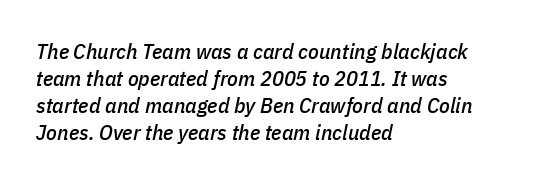
{"italic": "yes", "lean": "right", "slant_degrees": 11, "underline": "no", "align": "left", "line_spacing_ratio": 1.22, "letter_spacing": "normal", "letter_spacing_em": 0.0, "glyph_px": 22}
